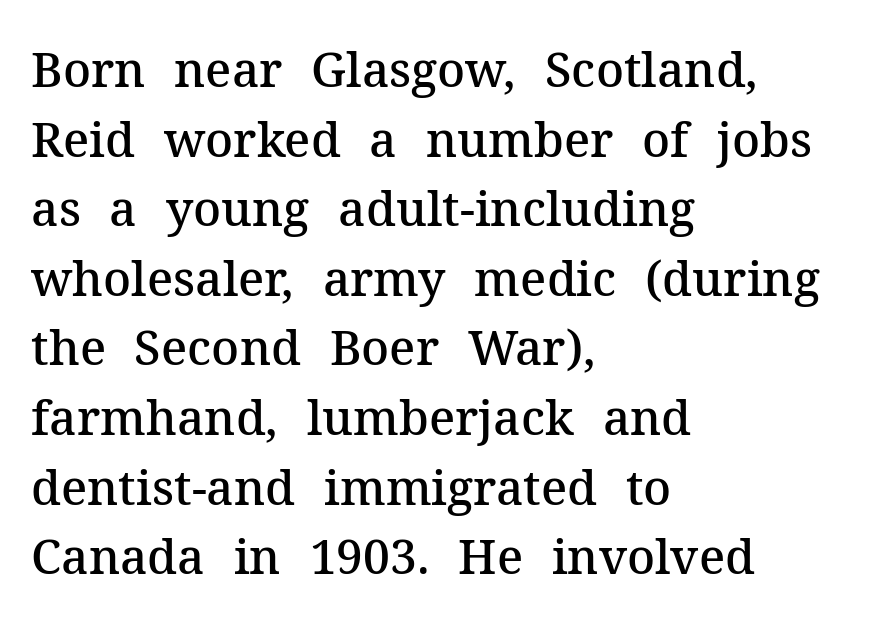
Q: Is the text bold? A: Semi-bold.
Q: Is the text italic (slanted)? A: No, it is upright.
Q: Is the typeface a serif or a sans-serif typeface? A: Serif.
Q: Is the text underlined? A: No.
Q: How is the paragraph aligned? A: Left-aligned.
Q: Is the spacing between letters normal or unusually wide? A: Normal.
Q: Is the spacing between lines tight, normal or loose? A: Normal.
Q: Width (condensed, normal, or wide)? A: Normal.
Q: Stroke contrast? A: Medium.
Q: x-height? A: Medium.
Q: Monospaced? A: No.
